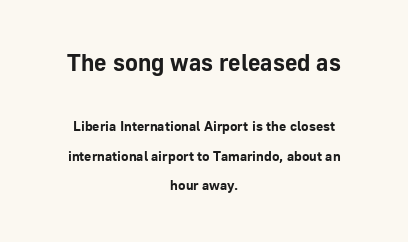
The tracking reads as untouched default to a designer's eye. The upper block of text is set noticeably larger than the block beneath it. The glyphs have the mass of a bold cut. Decoration check: the copy has no underline. What's the leading like? Stretched, with rows far apart. If you folded the block vertically in half, each line would mirror itself in length.
